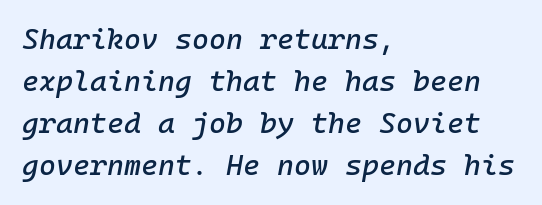
The image shows 29 px text type, italic (leaning right), monospaced; set left-aligned, normal line spacing (1.45x), normal letter spacing, not underlined; low stroke contrast and a medium x-height.
